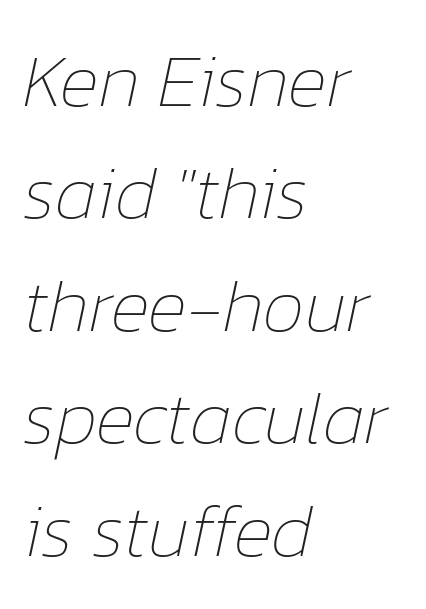
The image shows 75 px thin type, italic (leaning right); set left-aligned, normal line spacing (1.5x), normal letter spacing, not underlined; low stroke contrast and a medium x-height.
